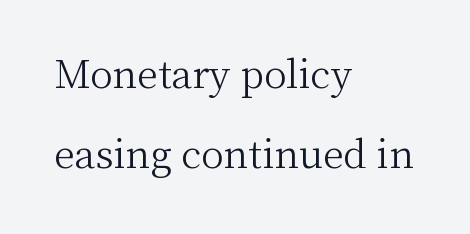
Q: Is the text bold? A: No.
Q: Is the text italic (slanted)? A: No, it is upright.
Q: Is the typeface a serif or a sans-serif typeface? A: Serif.
Q: Is the text underlined? A: No.
Q: How is the paragraph aligned? A: Left-aligned.
Q: Is the spacing between letters normal or unusually wide? A: Normal.
Q: Is the spacing between lines tight, normal or loose? A: Loose.
Q: Width (condensed, normal, or wide)? A: Normal.
Q: Stroke contrast? A: Medium.
Q: x-height? A: Medium.
Q: Monospaced? A: No.
